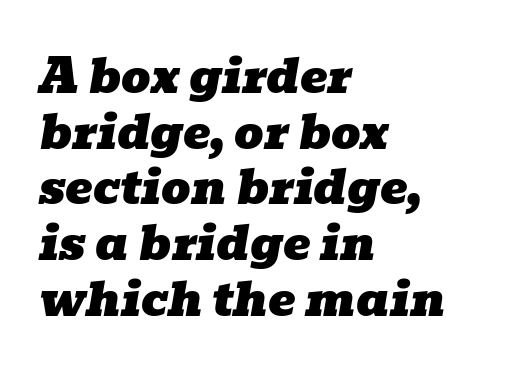
The image shows 46 px wide serif type, italic (leaning right); set left-aligned, line spacing 1.21x, normal letter spacing, not underlined; low stroke contrast and a medium x-height.
